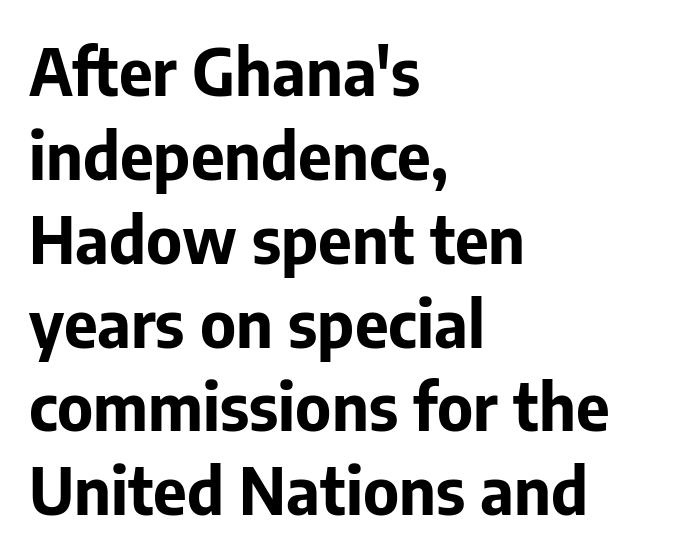
Q: Is the text bold? A: Yes.
Q: Is the text italic (slanted)? A: No, it is upright.
Q: Is the typeface a serif or a sans-serif typeface? A: Sans-serif.
Q: Is the text underlined? A: No.
Q: How is the paragraph aligned? A: Left-aligned.
Q: Is the spacing between letters normal or unusually wide? A: Normal.
Q: Is the spacing between lines tight, normal or loose? A: Normal.
Q: Width (condensed, normal, or wide)? A: Normal.
Q: Stroke contrast? A: Low.
Q: x-height? A: Medium.
Q: Monospaced? A: No.
